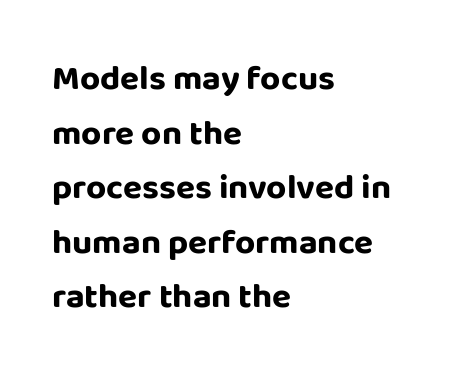
{"serif": "no", "italic": "no", "bold": "yes", "weight": "bold", "width": "normal", "stroke_contrast": "low", "x_height": "large", "monospaced": "no", "underline": "no", "align": "left", "line_spacing": "normal", "line_spacing_ratio": 1.56, "letter_spacing": "normal", "letter_spacing_em": 0.0, "glyph_px": 35}
